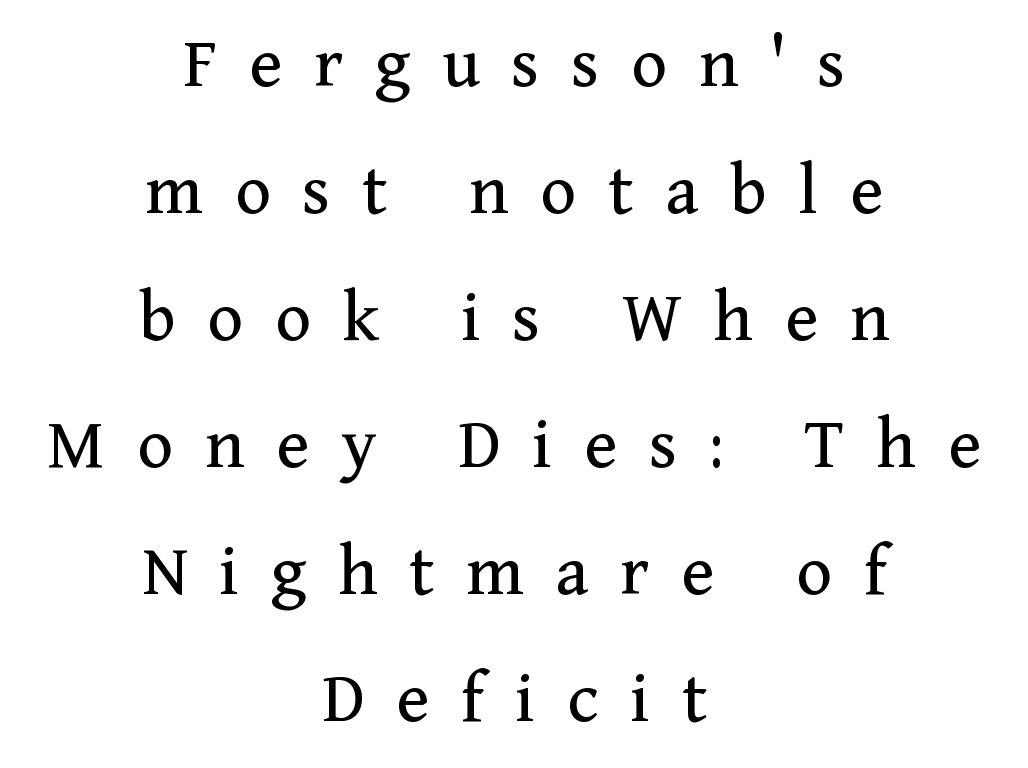
{"serif": "yes", "italic": "no", "bold": "no", "weight": "regular", "width": "normal", "stroke_contrast": "medium", "x_height": "medium", "monospaced": "no", "underline": "no", "align": "center", "line_spacing": "normal", "line_spacing_ratio": 1.67, "letter_spacing": "wide", "letter_spacing_em": 0.42, "glyph_px": 76}
